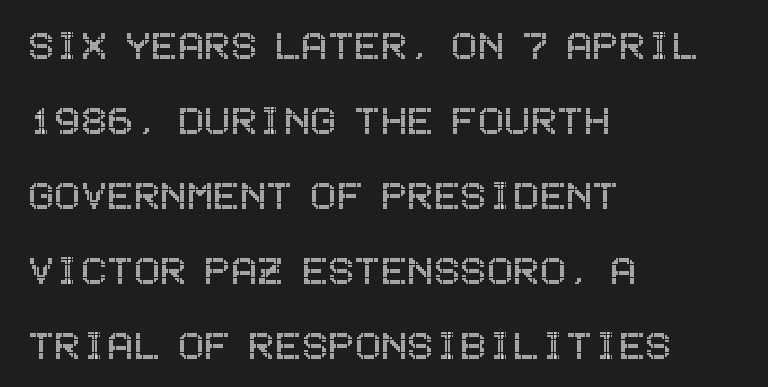
Glyph-to-glyph distance matches everyday printed text. Check under the words: just untouched page. These lines stack with their left ends in a neat column. The lettering stays uniformly vertical, giving the passage a roman look. Vertical spacing — default.
